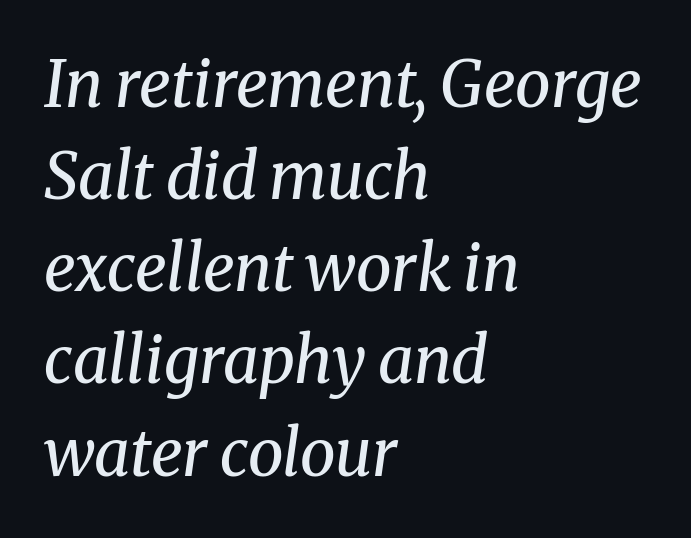
In terms of letterform style, serifs are clearly present. The letterforms sit at book weight or below. Evenly set lines give the paragraph a standard silhouette. The horizontal fit of the characters is conventional and even.
